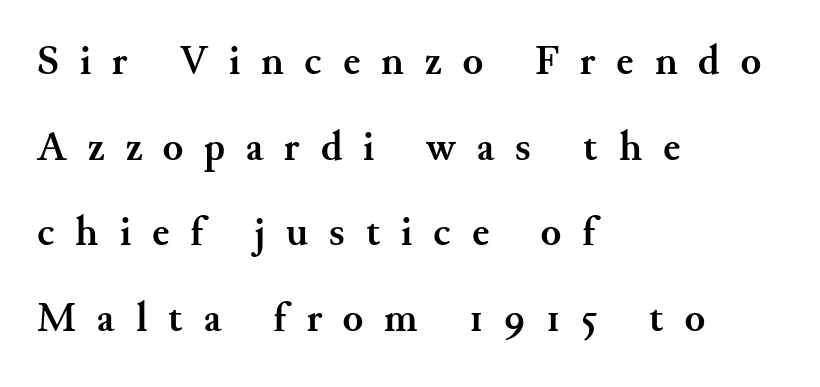
{"serif": "yes", "italic": "no", "bold": "yes", "weight": "semibold", "width": "normal", "stroke_contrast": "medium", "x_height": "small", "monospaced": "no", "underline": "no", "align": "left", "line_spacing": "loose", "line_spacing_ratio": 2.04, "letter_spacing": "wide", "letter_spacing_em": 0.5, "glyph_px": 42}
